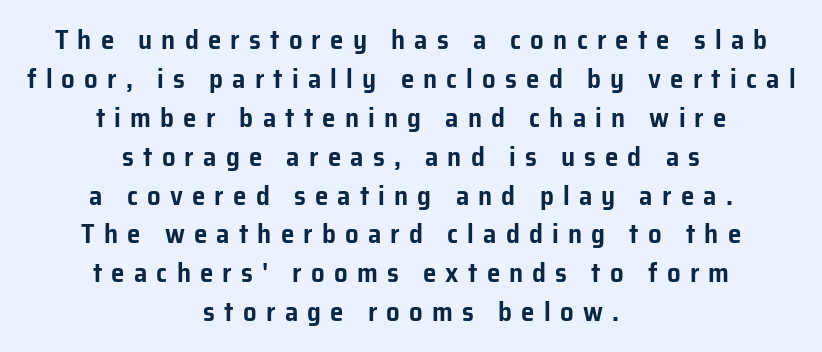
Q: Is the text italic (slanted)? A: No, it is upright.
Q: Is the text underlined? A: No.
Q: How is the paragraph aligned? A: Centered.
Q: Is the spacing between letters normal or unusually wide? A: Unusually wide.
Q: Is the spacing between lines tight, normal or loose? A: Normal.
